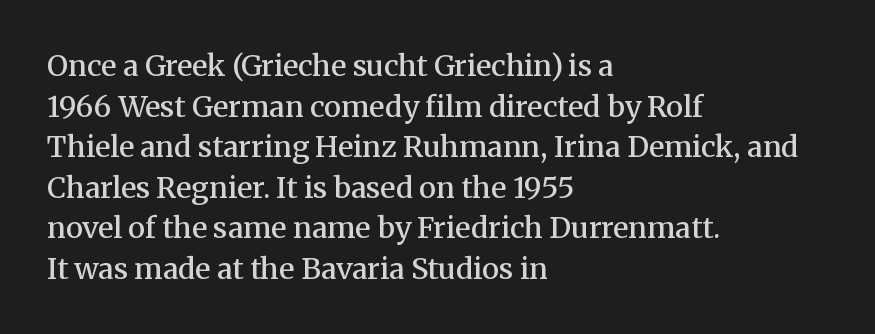
The image shows 29 px semibold serif type, upright; set left-aligned, normal line spacing (1.4x), normal letter spacing, not underlined; medium stroke contrast and a medium x-height.
